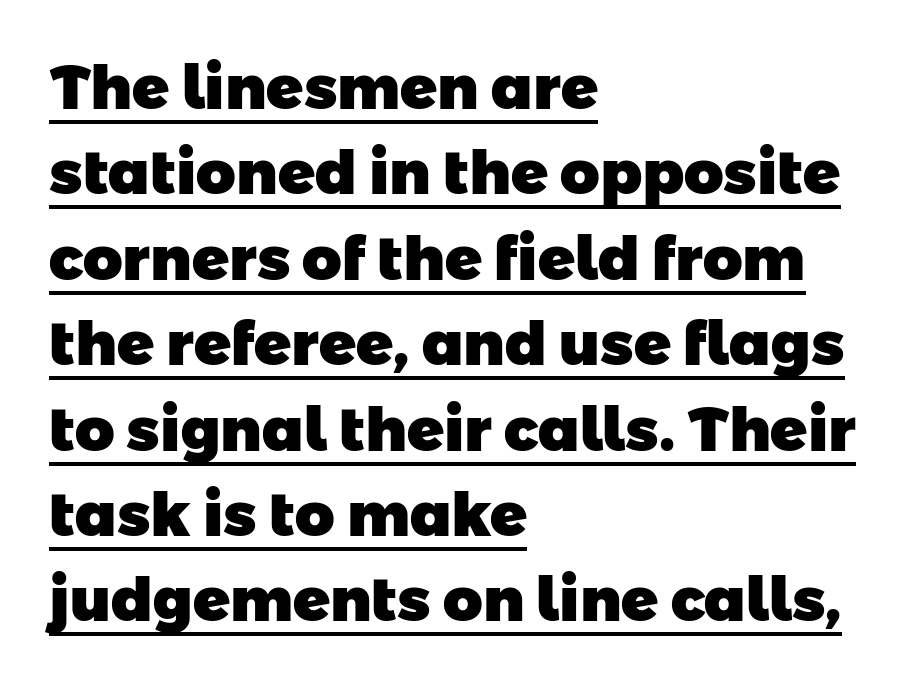
Q: Is the text bold? A: Yes.
Q: Is the typeface a serif or a sans-serif typeface? A: Sans-serif.
Q: Is the text underlined? A: Yes.
Q: How is the paragraph aligned? A: Left-aligned.
Q: Is the spacing between letters normal or unusually wide? A: Normal.
Q: Is the spacing between lines tight, normal or loose? A: Normal.
Q: Width (condensed, normal, or wide)? A: Normal.
Q: Stroke contrast? A: Low.
Q: x-height? A: Medium.
Q: Monospaced? A: No.
